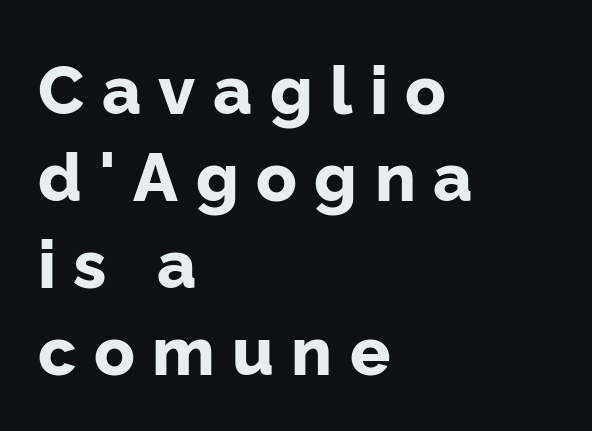
The image shows 67 px bold sans-serif type, upright; set left-aligned, normal line spacing (1.3x), unusually wide letter spacing (+0.26 em), not underlined; low stroke contrast and a medium x-height.
